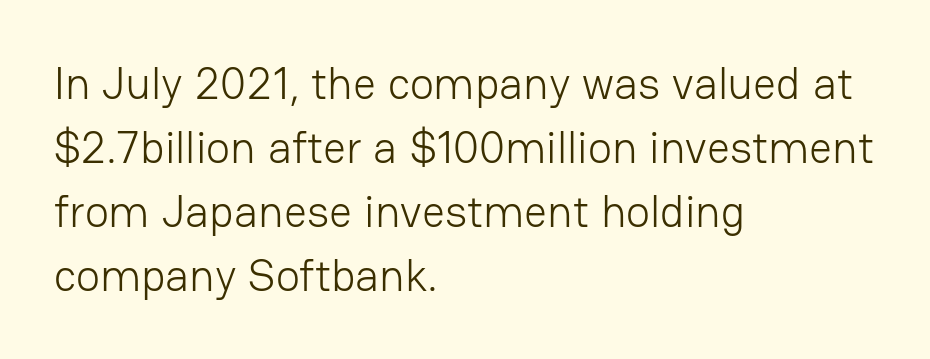
{"serif": "no", "italic": "no", "bold": "no", "weight": "light", "width": "normal", "stroke_contrast": "low", "x_height": "medium", "monospaced": "no", "underline": "no", "align": "left", "line_spacing": "normal", "line_spacing_ratio": 1.42, "letter_spacing": "normal", "letter_spacing_em": 0.0, "glyph_px": 45}
